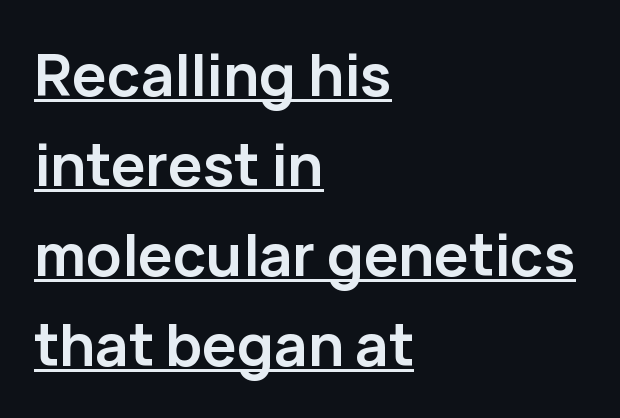
The image shows 58 px semibold sans-serif type, upright; set left-aligned, normal line spacing (1.55x), normal letter spacing, underlined; low stroke contrast and a medium x-height.
